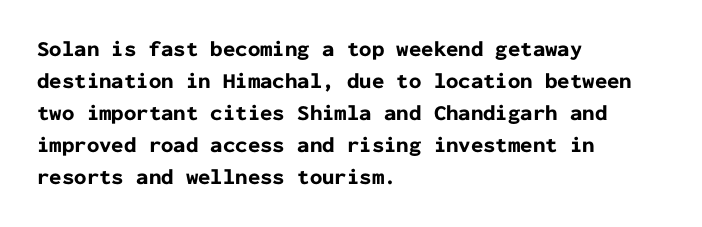
{"italic": "no", "bold": "yes", "underline": "no", "align": "left", "line_spacing": "normal", "line_spacing_ratio": 1.46, "letter_spacing": "normal", "letter_spacing_em": 0.0, "glyph_px": 22}
